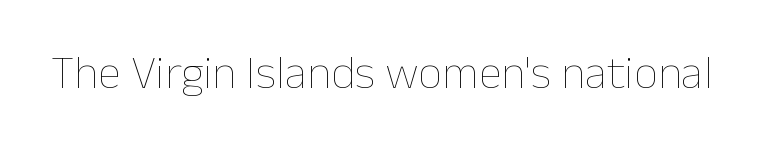
{"italic": "no", "bold": "no", "weight": "thin", "width": "normal", "stroke_contrast": "low", "x_height": "medium", "monospaced": "no", "underline": "no", "letter_spacing": "normal", "letter_spacing_em": 0.0, "glyph_px": 47}
